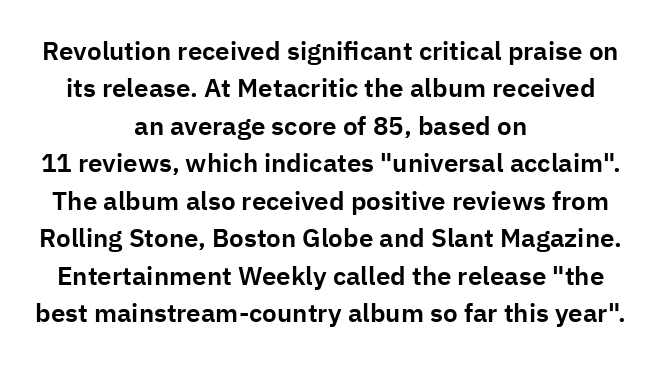
The rendering uses a moderate line-height, typical for paragraphs. Line starts and ends both wander, symmetrically. Check under the words: just untouched page. You could call the tracking neutral — neither tight nor loose. The letters stand upright; this is a roman face.
